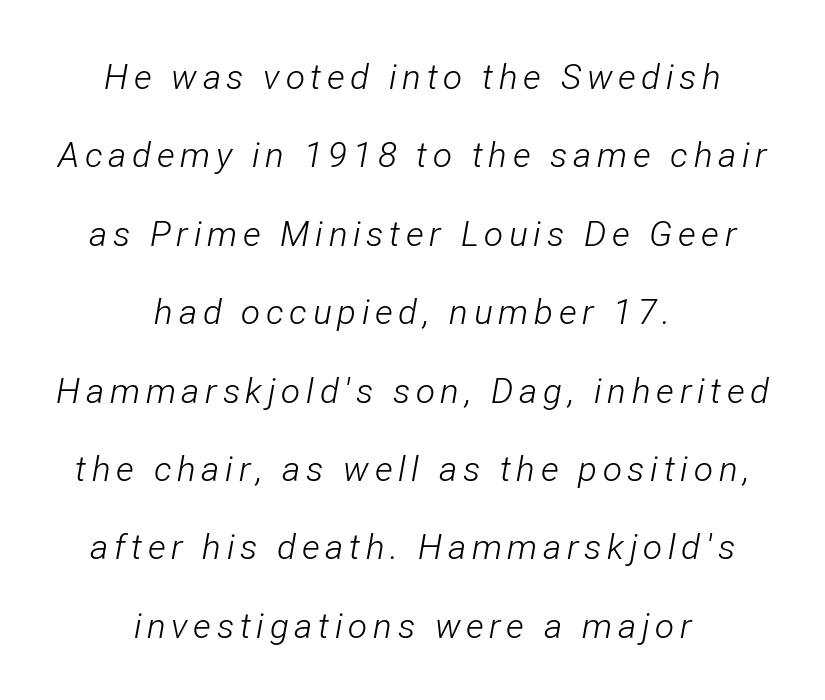
The image shows 35 px light, condensed type, italic (leaning right); set centered, loose line spacing (2.24x), not underlined; low stroke contrast and a medium x-height.
